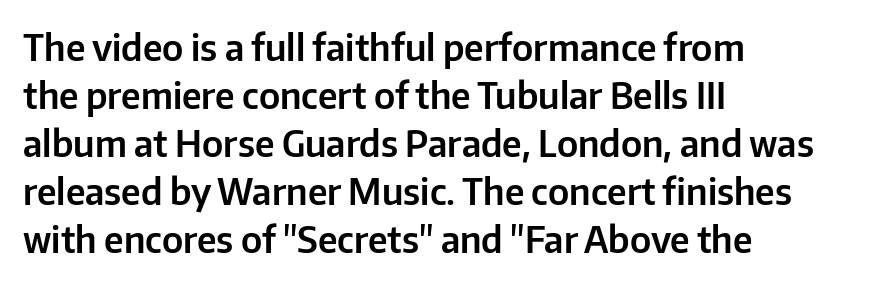
Q: Is the text italic (slanted)? A: No, it is upright.
Q: Is the typeface a serif or a sans-serif typeface? A: Sans-serif.
Q: Is the text underlined? A: No.
Q: How is the paragraph aligned? A: Left-aligned.
Q: Is the spacing between letters normal or unusually wide? A: Normal.
Q: Is the spacing between lines tight, normal or loose? A: Normal.
Q: Width (condensed, normal, or wide)? A: Normal.
Q: Stroke contrast? A: Low.
Q: x-height? A: Medium.
Q: Monospaced? A: No.
